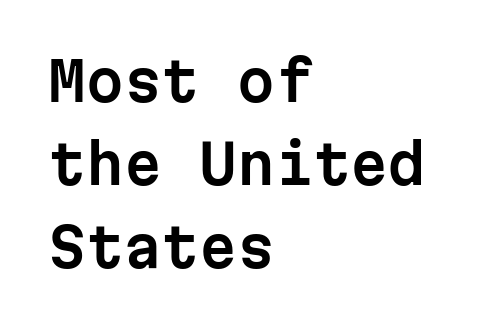
The rendering shows plain stroke endings on the letterforms — a sans-serif design. These lines were composed using upright roman letters. In terms of leading, this rendering sits right in the middle. The strip under each line holds only bare page. The tracking reads as untouched default to a designer's eye.
